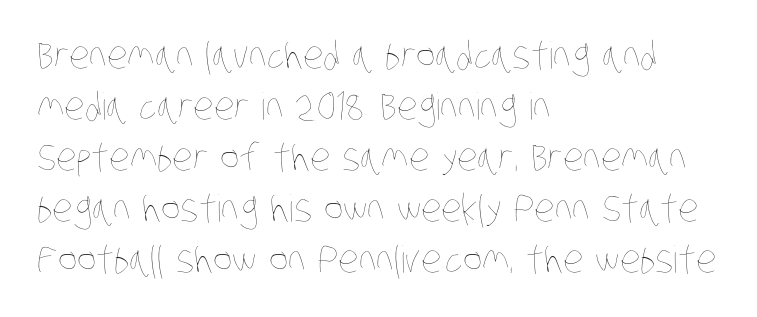
Q: Is the text bold? A: No.
Q: Is the text underlined? A: No.
Q: How is the paragraph aligned? A: Left-aligned.
Q: Is the spacing between letters normal or unusually wide? A: Normal.
Q: Is the spacing between lines tight, normal or loose? A: Normal.
Q: Width (condensed, normal, or wide)? A: Condensed.
Q: Stroke contrast? A: Low.
Q: x-height? A: Large.
Q: Monospaced? A: No.
